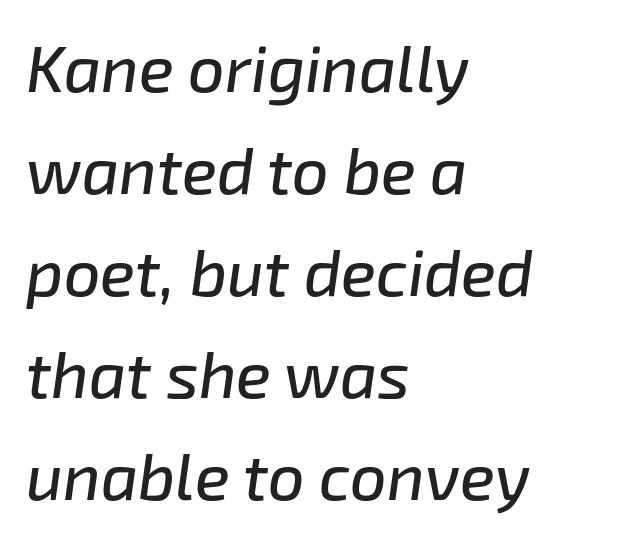
Q: Is the text italic (slanted)? A: Yes, it leans right by about 8 degrees.
Q: Is the text underlined? A: No.
Q: How is the paragraph aligned? A: Left-aligned.
Q: Is the spacing between letters normal or unusually wide? A: Normal.
Q: Is the spacing between lines tight, normal or loose? A: Normal.
Q: Width (condensed, normal, or wide)? A: Normal.
Q: Stroke contrast? A: Low.
Q: x-height? A: Medium.
Q: Monospaced? A: No.
